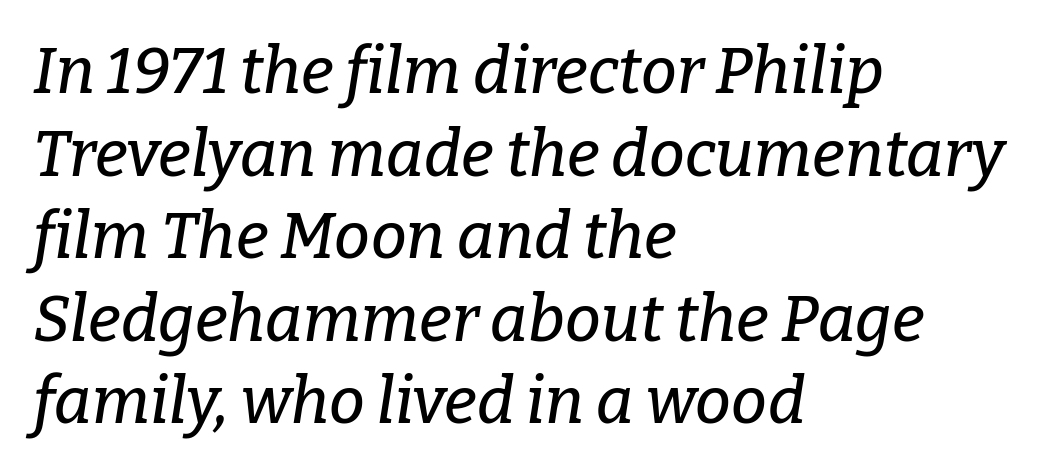
Q: Is the text italic (slanted)? A: Yes, it leans right by about 9 degrees.
Q: Is the typeface a serif or a sans-serif typeface? A: Serif.
Q: Is the text underlined? A: No.
Q: How is the paragraph aligned? A: Left-aligned.
Q: Is the spacing between letters normal or unusually wide? A: Normal.
Q: Is the spacing between lines tight, normal or loose? A: Normal.
Q: Width (condensed, normal, or wide)? A: Normal.
Q: Stroke contrast? A: Low.
Q: x-height? A: Medium.
Q: Monospaced? A: No.
